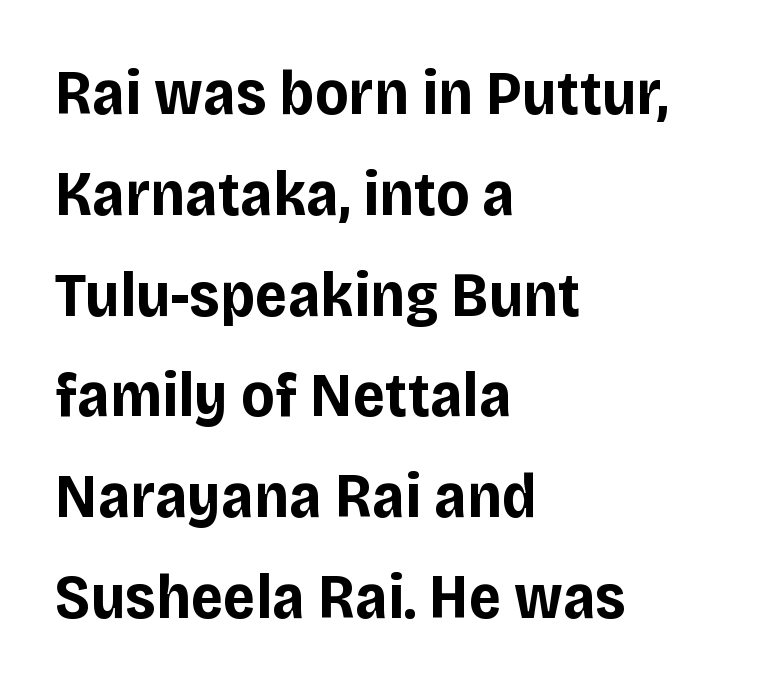
Is the letter spacing exaggerated? No — it looks like the ordinary default. One-word summary of the alignment: left. Unlike italic type, these characters show no tilt at all. Quick note: underline off. This is heavy type, rendered in bold.
